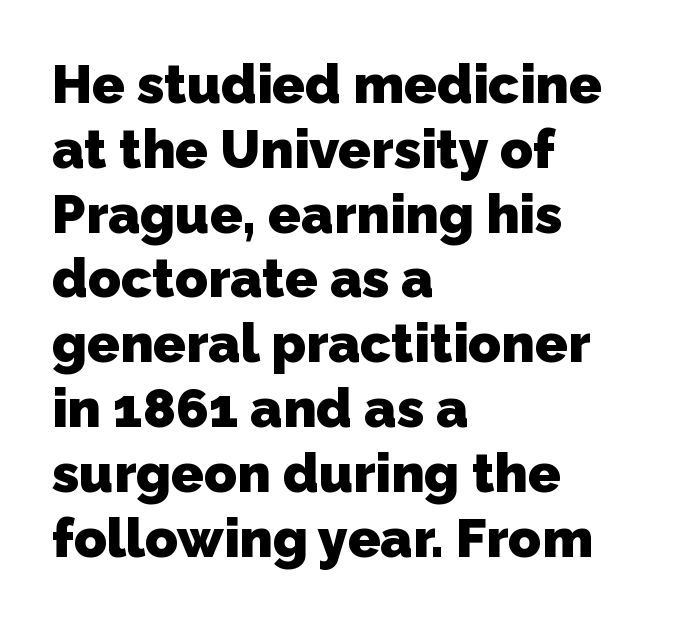
A typesetter would call this zero additional tracking. Letterform terminals end flat and unadorned throughout the passage. The face used here is proportionally spaced, like ordinary book or web type. The zone under the glyphs is completely vacant. These words are printed bold, with thick strokes throughout. The text block is weighted toward the left margin, trailing off unevenly rightward.
